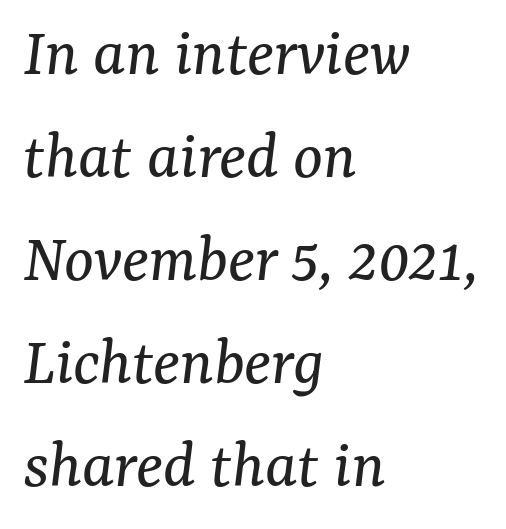
The image shows 70 px regular-weight serif type, italic (leaning right); set left-aligned, normal line spacing (1.47x), normal letter spacing, not underlined; medium stroke contrast and a medium x-height.
